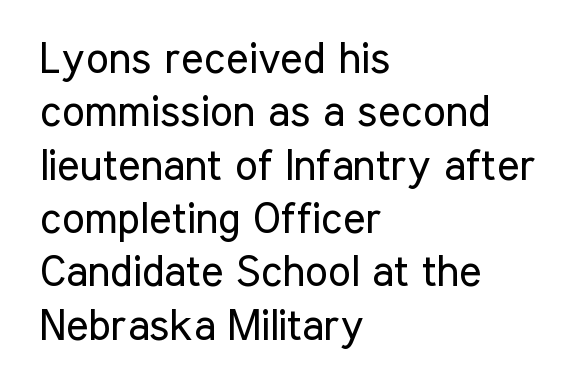
{"serif": "no", "italic": "no", "bold": "no", "weight": "regular", "width": "condensed", "stroke_contrast": "low", "x_height": "medium", "monospaced": "no", "underline": "no", "align": "left", "line_spacing_ratio": 1.24, "letter_spacing": "normal", "letter_spacing_em": 0.0, "glyph_px": 43}
